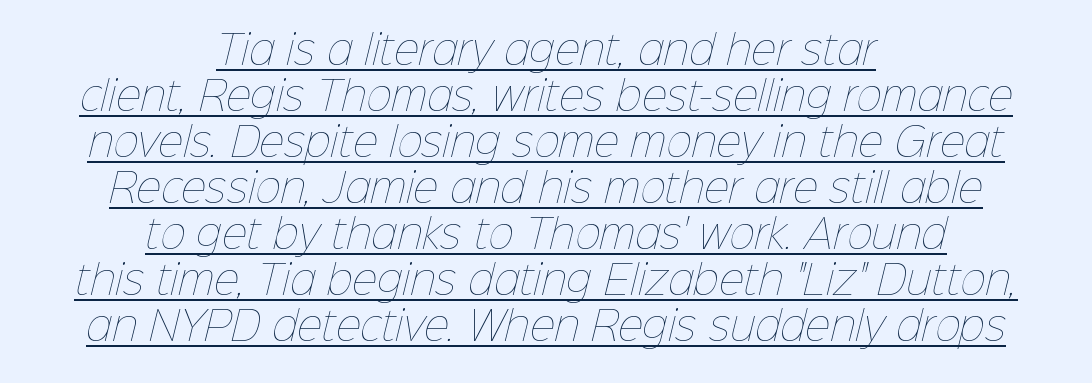
The image shows 39 px thin type; set centered, line spacing 1.18x, normal letter spacing, underlined; low stroke contrast and a medium x-height.
